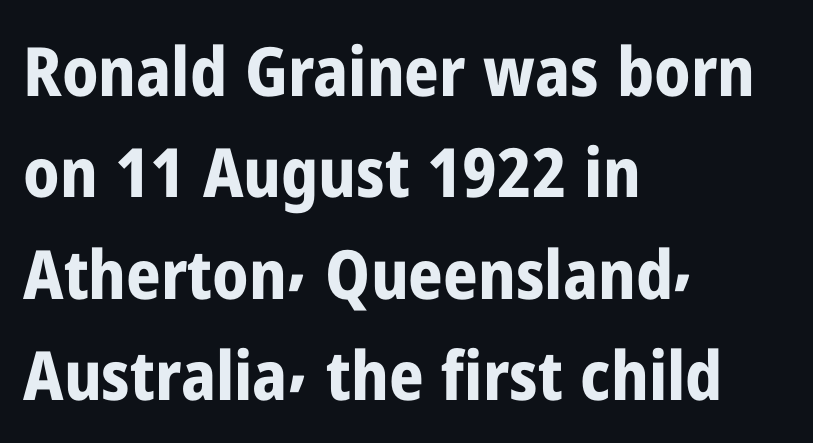
The image shows 68 px bold, condensed sans-serif type, upright; set left-aligned, normal line spacing (1.49x), normal letter spacing, not underlined; low stroke contrast and a medium x-height.
